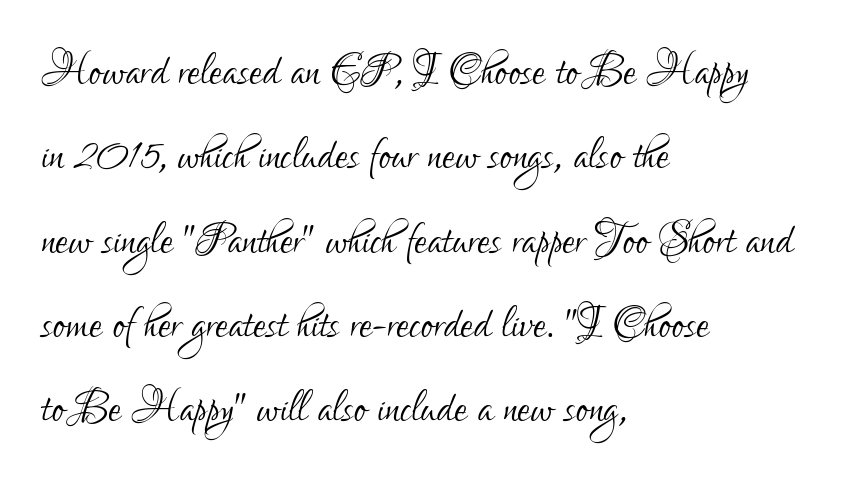
Q: Is the text bold? A: No.
Q: Is the text italic (slanted)? A: Yes.
Q: Is the typeface a serif or a sans-serif typeface? A: Sans-serif.
Q: Is the text underlined? A: No.
Q: How is the paragraph aligned? A: Left-aligned.
Q: Is the spacing between letters normal or unusually wide? A: Normal.
Q: Is the spacing between lines tight, normal or loose? A: Normal.
Q: Width (condensed, normal, or wide)? A: Condensed.
Q: Stroke contrast? A: Low.
Q: x-height? A: Small.
Q: Monospaced? A: No.
